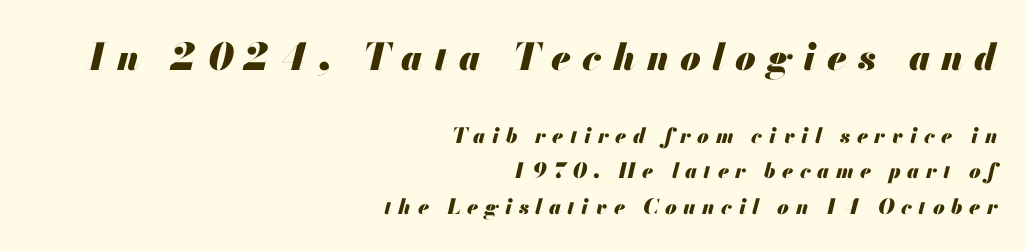
The image shows 37 px heavy type, italic (leaning right); set right-aligned, normal line spacing (1.67x), unusually wide letter spacing (+0.31 em), not underlined; the first (top) block is 1.76x larger; medium stroke contrast and a small x-height.
